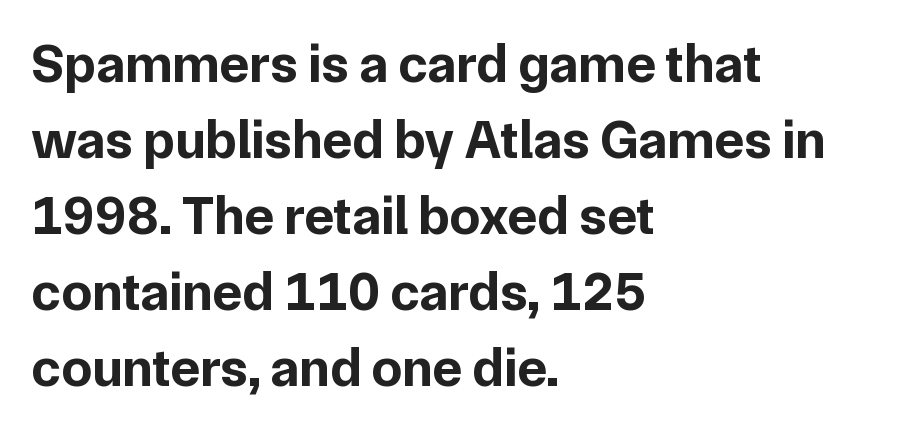
Q: Is the text bold? A: Yes.
Q: Is the text italic (slanted)? A: No, it is upright.
Q: Is the typeface a serif or a sans-serif typeface? A: Sans-serif.
Q: Is the text underlined? A: No.
Q: How is the paragraph aligned? A: Left-aligned.
Q: Is the spacing between letters normal or unusually wide? A: Normal.
Q: Is the spacing between lines tight, normal or loose? A: Normal.
Q: Width (condensed, normal, or wide)? A: Normal.
Q: Stroke contrast? A: Low.
Q: x-height? A: Medium.
Q: Monospaced? A: No.
